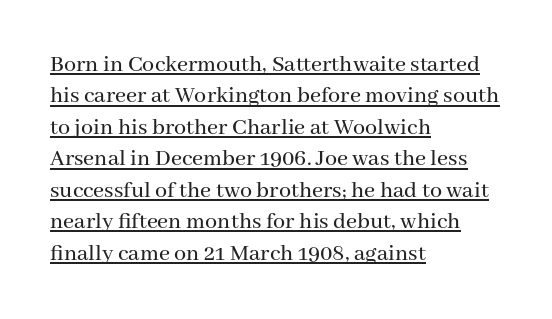
{"italic": "no", "underline": "yes", "align": "left", "line_spacing": "normal", "line_spacing_ratio": 1.31, "letter_spacing": "normal", "letter_spacing_em": 0.0, "glyph_px": 24}
